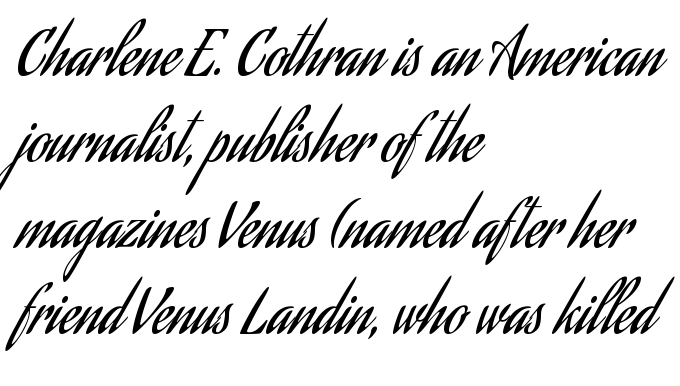
{"serif": "no", "bold": "no", "weight": "regular", "width": "condensed", "stroke_contrast": "low", "x_height": "small", "monospaced": "no", "underline": "no", "align": "left", "line_spacing": "normal", "line_spacing_ratio": 1.41, "letter_spacing": "normal", "letter_spacing_em": 0.0, "glyph_px": 61}
